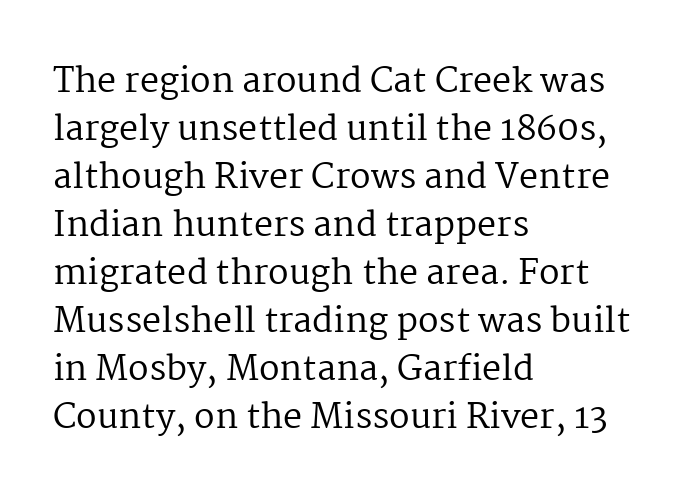
{"serif": "yes", "italic": "no", "bold": "no", "weight": "regular", "width": "normal", "stroke_contrast": "medium", "x_height": "medium", "monospaced": "no", "underline": "no", "align": "left", "line_spacing": "normal", "line_spacing_ratio": 1.41, "letter_spacing": "normal", "letter_spacing_em": 0.0, "glyph_px": 34}
